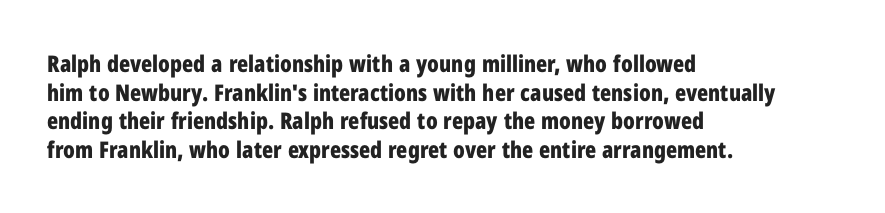
{"italic": "no", "bold": "yes", "underline": "no", "align": "left", "line_spacing": "normal", "line_spacing_ratio": 1.25, "letter_spacing": "normal", "letter_spacing_em": 0.0, "glyph_px": 23}
